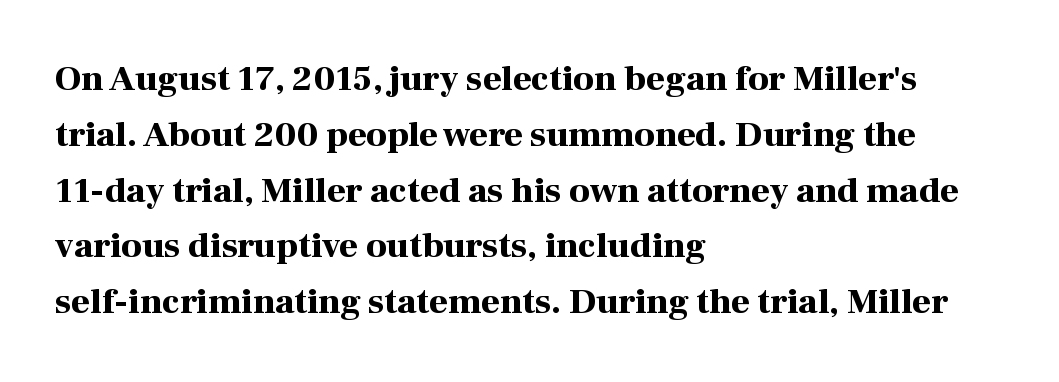
The image shows 36 px bold serif type, upright; set left-aligned, normal line spacing (1.55x), normal letter spacing, not underlined; high stroke contrast and a medium x-height.
